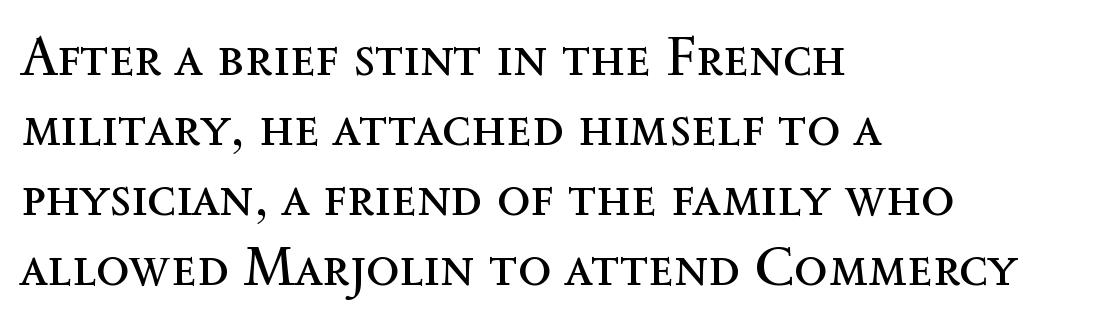
{"italic": "no", "bold": "no", "weight": "regular", "width": "normal", "x_height": "medium", "monospaced": "no", "underline": "no", "align": "left", "line_spacing": "normal", "line_spacing_ratio": 1.27, "letter_spacing": "normal", "letter_spacing_em": 0.0, "glyph_px": 55}
